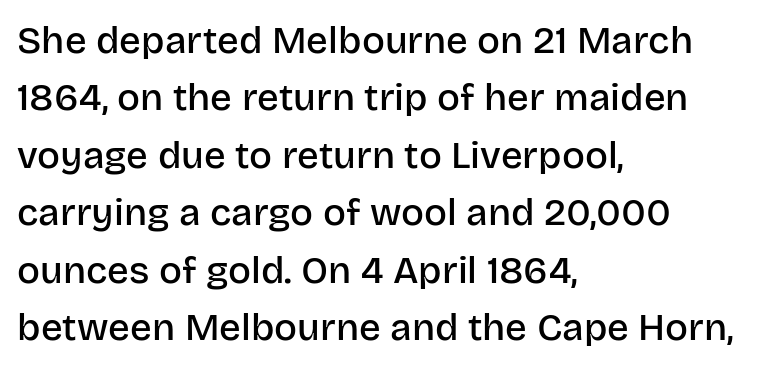
{"serif": "no", "italic": "no", "bold": "semi", "weight": "semibold", "width": "normal", "stroke_contrast": "low", "x_height": "large", "monospaced": "no", "underline": "no", "align": "left", "line_spacing": "normal", "line_spacing_ratio": 1.51, "letter_spacing": "normal", "letter_spacing_em": 0.0, "glyph_px": 38}
